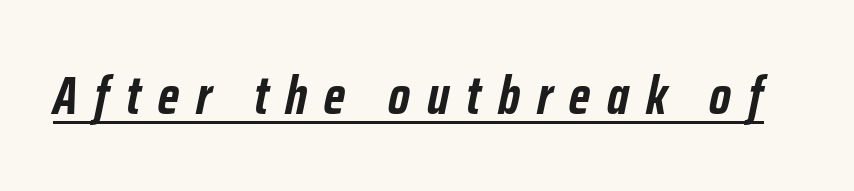
Does extra space separate the letters? Yes, quite a lot of it. On the weight axis this lands at bold, roughly 700. The glyphs look as if they've been sheared to an angle. Caption: lettering with a line underneath.
